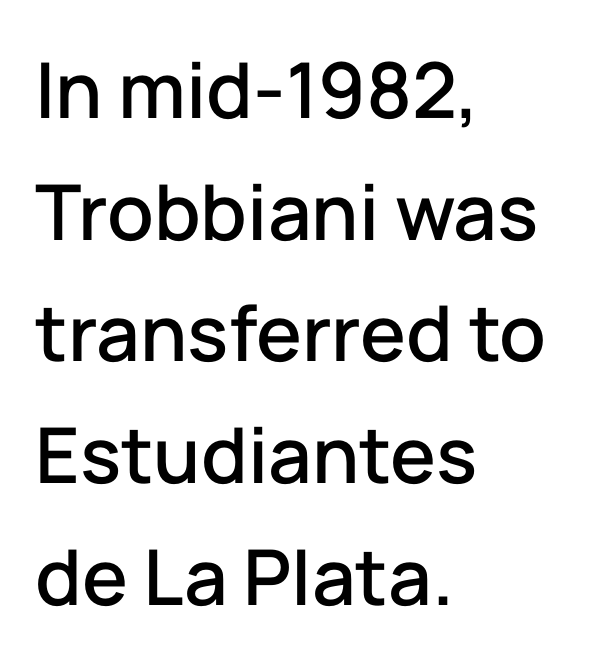
The image shows 77 px sans-serif type, upright; set left-aligned, normal line spacing (1.58x), normal letter spacing, not underlined; low stroke contrast and a medium x-height.
